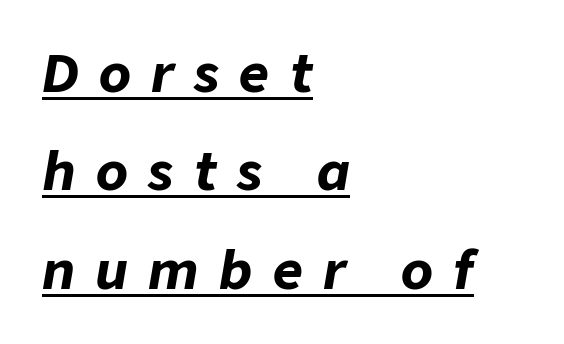
Q: Is the text bold? A: Yes.
Q: Is the text italic (slanted)? A: Yes, it leans right by about 9 degrees.
Q: Is the text underlined? A: Yes.
Q: How is the paragraph aligned? A: Left-aligned.
Q: Is the spacing between letters normal or unusually wide? A: Unusually wide.
Q: Width (condensed, normal, or wide)? A: Normal.
Q: Stroke contrast? A: Low.
Q: x-height? A: Medium.
Q: Monospaced? A: No.
